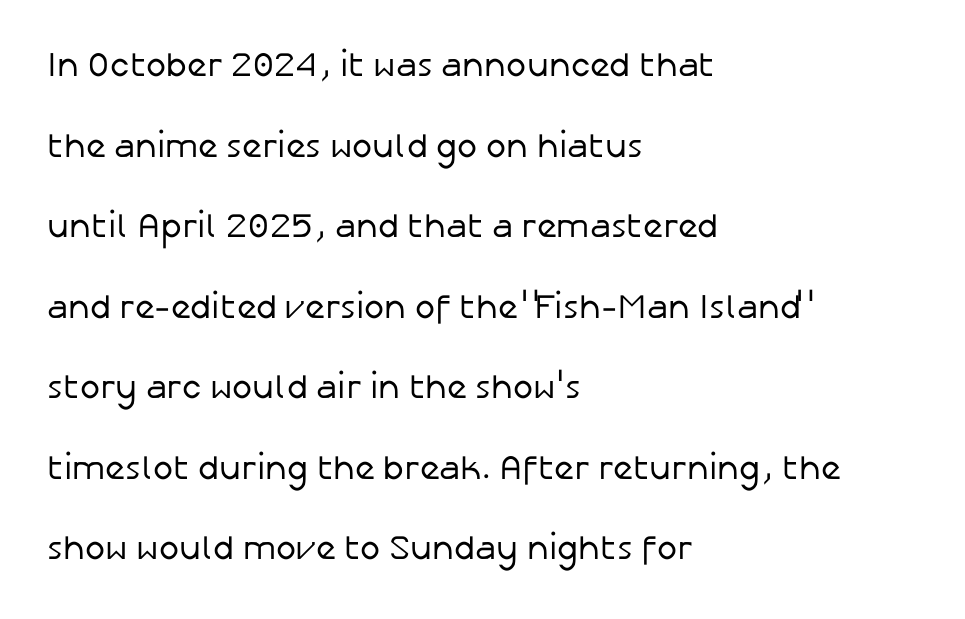
{"serif": "no", "italic": "no", "bold": "no", "weight": "regular", "width": "normal", "stroke_contrast": "low", "x_height": "medium", "monospaced": "no", "underline": "no", "align": "left", "line_spacing": "loose", "line_spacing_ratio": 2.37, "letter_spacing": "normal", "letter_spacing_em": 0.0, "glyph_px": 34}
